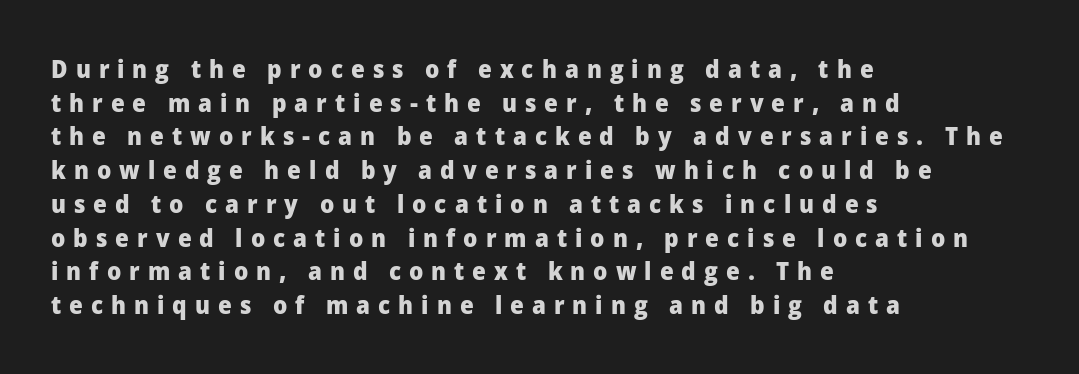
Vertically, the passage feels balanced, rows spaced as you'd expect. A student would call this left alignment; a typographer would say flush left, rag right. You'd pick this weight for a headline — it's a proper bold. Descenders hang freely into open space. You could only call the tracking loose — the letters float apart. Style check: upright.
